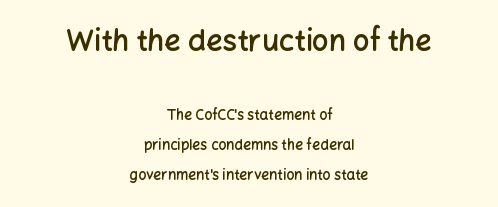
Is the letter spacing exaggerated? No — it looks like the ordinary default. Leftover space on each line is divided equally before and after the words. You could not count columns in this text — the font is proportionally spaced. This layout puts the oversized block above and the modest block below.
